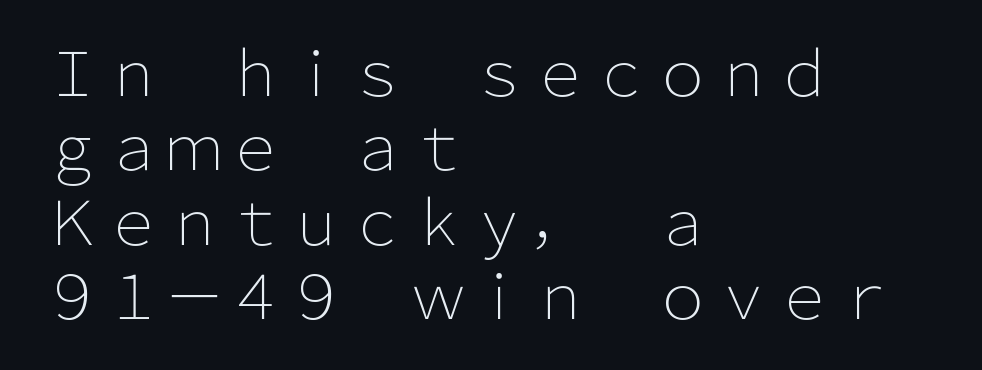
Q: Is the text bold? A: No.
Q: Is the text italic (slanted)? A: No, it is upright.
Q: Is the typeface a serif or a sans-serif typeface? A: Sans-serif.
Q: Is the text underlined? A: No.
Q: How is the paragraph aligned? A: Left-aligned.
Q: Is the spacing between letters normal or unusually wide? A: Normal.
Q: Width (condensed, normal, or wide)? A: Normal.
Q: Stroke contrast? A: Low.
Q: x-height? A: Medium.
Q: Monospaced? A: No.
